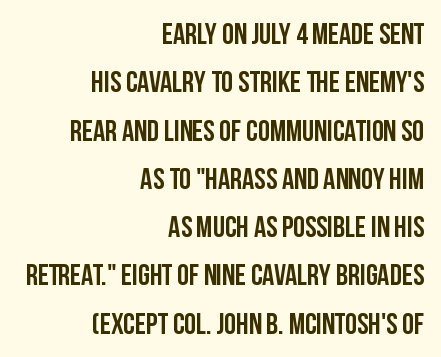
{"serif": "no", "italic": "no", "bold": "yes", "weight": "semibold", "width": "condensed", "stroke_contrast": "low", "x_height": "large", "monospaced": "no", "underline": "no", "align": "right", "line_spacing": "normal", "line_spacing_ratio": 1.61, "letter_spacing": "normal", "letter_spacing_em": 0.0, "glyph_px": 30}
